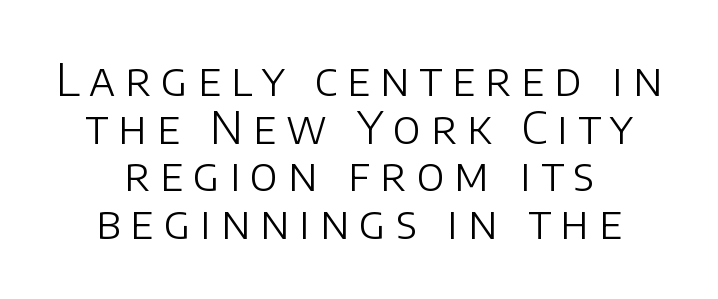
The image shows 45 px light sans-serif type, upright; set centered, tight line spacing (1.06x), unusually wide letter spacing (+0.22 em), not underlined; low stroke contrast and a large x-height.
